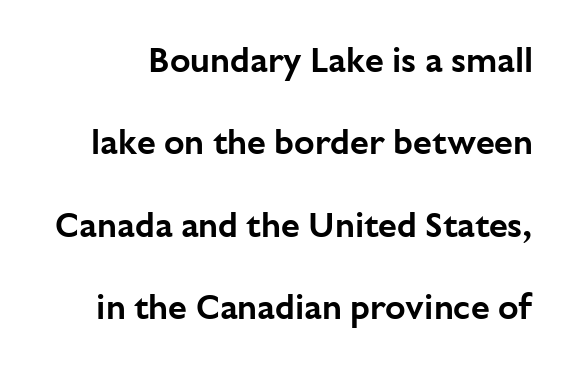
Each letter keeps its own natural width here, so spacing adapts to shape. Between one letter and the next there's only the usual sliver of space. The designer dialed line spacing up above the default. The words here are not underlined. This is roman type, the default non-slanted kind.
